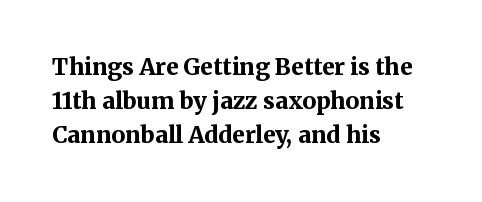
The image shows 23 px bold type, upright; set left-aligned, normal line spacing (1.47x), normal letter spacing, not underlined.
